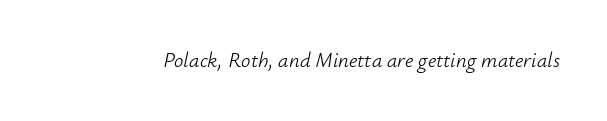
Q: Is the text bold? A: No.
Q: Is the text italic (slanted)? A: Yes, it leans right by about 12 degrees.
Q: Is the text underlined? A: No.
Q: Is the spacing between letters normal or unusually wide? A: Normal.
